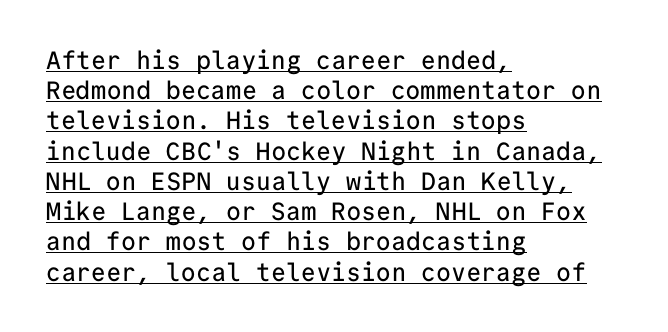
The image shows 25 px text type, upright; set left-aligned, line spacing 1.21x, normal letter spacing, underlined.
